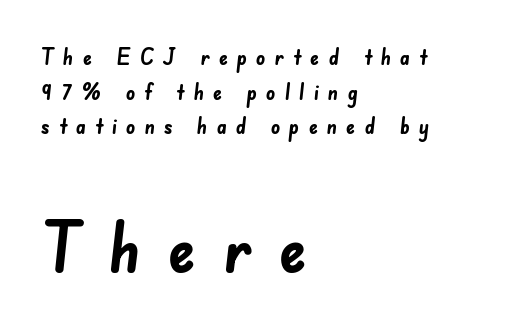
{"serif": "no", "bold": "yes", "weight": "semibold", "width": "normal", "stroke_contrast": "low", "x_height": "small", "monospaced": "no", "underline": "no", "align": "left", "line_spacing": "normal", "line_spacing_ratio": 1.51, "letter_spacing": "wide", "letter_spacing_em": 0.38, "larger_block": "second", "size_ratio": 3.04, "glyph_px": 70}
